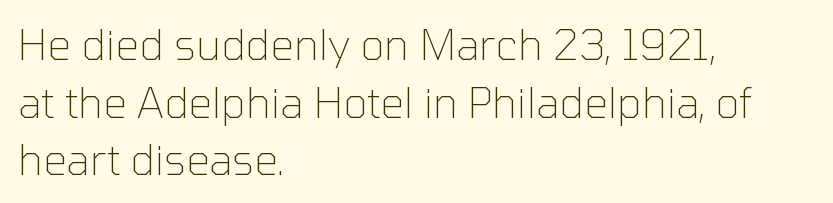
The image shows 42 px thin sans-serif type, upright; set left-aligned, normal line spacing (1.37x), normal letter spacing, not underlined; low stroke contrast and a medium x-height.
